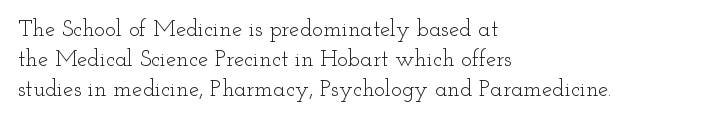
The image shows 23 px text type, upright; set left-aligned, normal line spacing (1.31x), normal letter spacing, not underlined.
